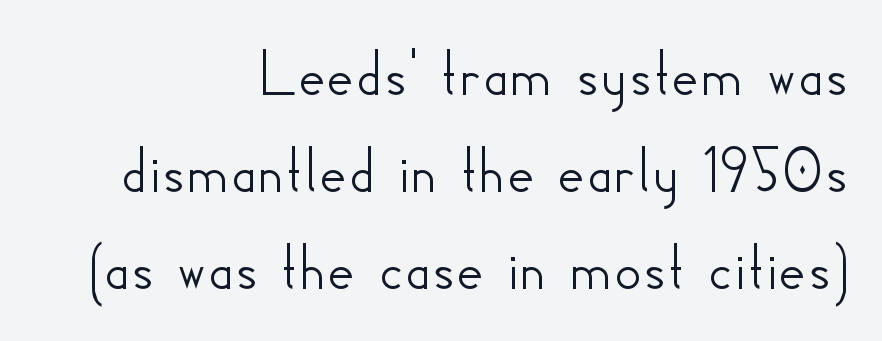
The image shows 68 px sans-serif type, upright; set right-aligned, normal line spacing (1.43x), normal letter spacing, not underlined; low stroke contrast and a small x-height.
